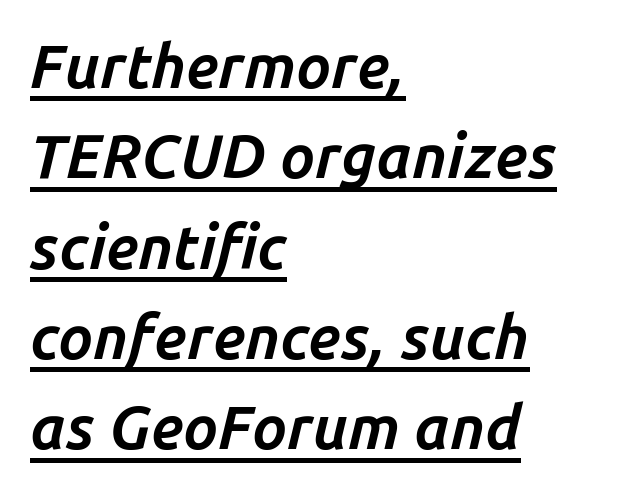
This sample keeps an unexceptional amount of space between lines. The rendered words wear a rule along their underside. The typesetting leans heavy: a genuine bold. The letters sit at their default tracking, neither squeezed nor spread. The paragraph has a hard left edge and a soft right edge. Do the characters align in a grid? No, the font is proportional.
